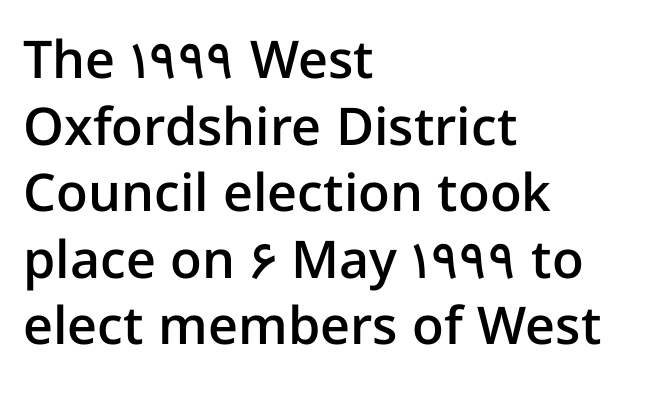
The image shows 52 px semibold sans-serif type, upright; set left-aligned, normal line spacing (1.28x), normal letter spacing, not underlined; low stroke contrast and a medium x-height.
